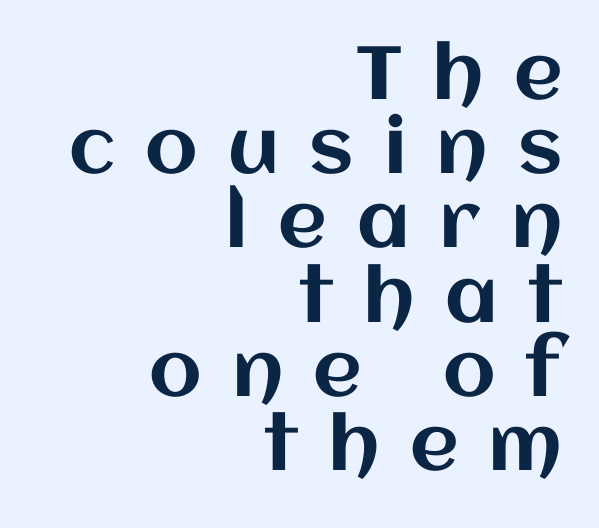
Display-style spreading of the glyphs; the letterfit is very open. This sample has the flowing, uneven cadence of proportional lettering. The vertical gap from one line to the next is small. The ragged edge is on the left, which tells us the setting is flush right.
